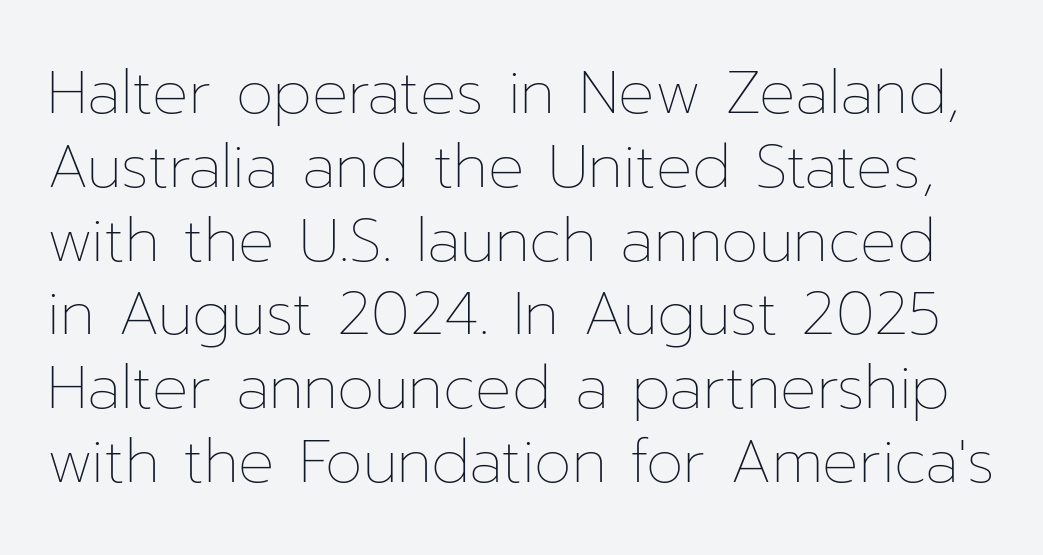
The image shows 60 px thin type, upright; set line spacing 1.23x, normal letter spacing, not underlined; low stroke contrast and a medium x-height.
